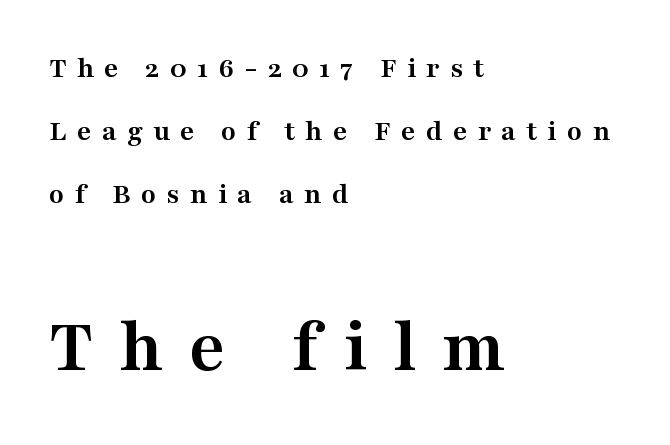
The image shows 78 px semibold, wide serif type, upright; set left-aligned, loose line spacing (2.03x), unusually wide letter spacing (+0.33 em), not underlined; the second (bottom) block is 2.52x larger; medium stroke contrast and a medium x-height.
